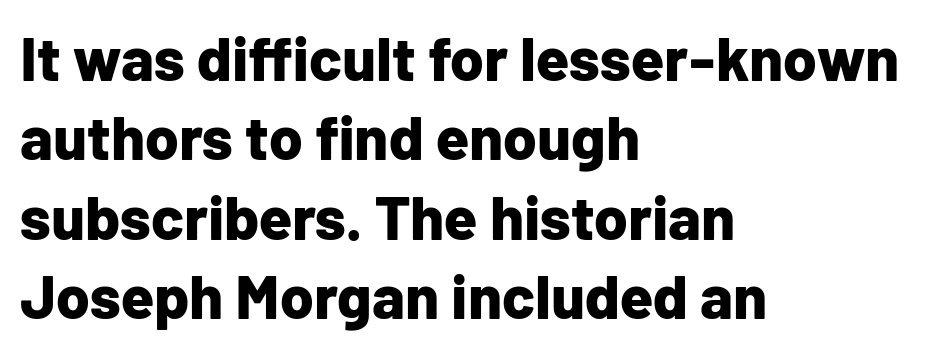
The image shows 61 px bold sans-serif type, upright; set left-aligned, normal line spacing (1.3x), normal letter spacing, not underlined; low stroke contrast and a medium x-height.
